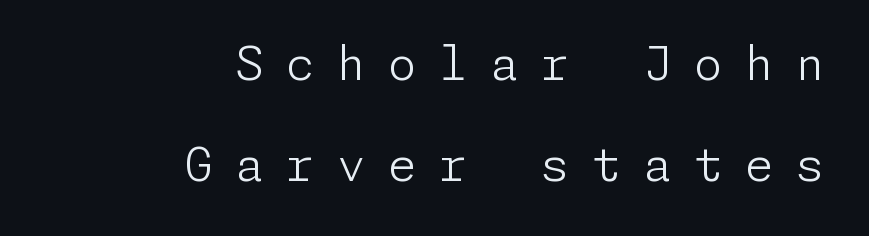
Tall strokes in this sample are plumb rather than angled. Whoever set this chose breathing room over compactness in the vertical rhythm. In terms of letterform style, serifs are entirely absent. One-word summary of the alignment: right. Letters have the restrained weight of plain body copy at most.
